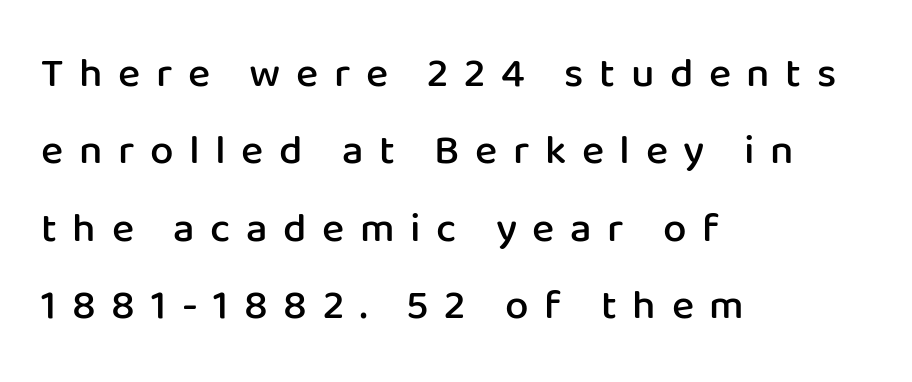
{"serif": "no", "italic": "no", "bold": "semi", "weight": "semibold", "width": "normal", "stroke_contrast": "low", "x_height": "medium", "monospaced": "no", "underline": "no", "align": "left", "line_spacing_ratio": 1.84, "letter_spacing": "wide", "letter_spacing_em": 0.37, "glyph_px": 42}
